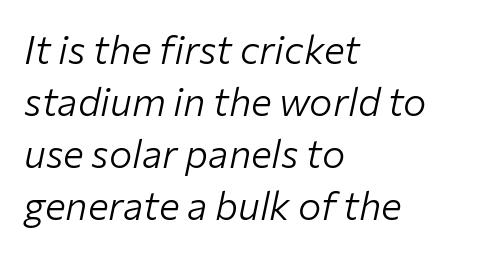
The rendering uses a moderate line-height, typical for paragraphs. Each letter keeps its own natural width here, so spacing adapts to shape. The words here are not underlined. The ragged edge is on the right, which tells us the setting is flush left. The axis of the letterforms is tilted away from vertical.
